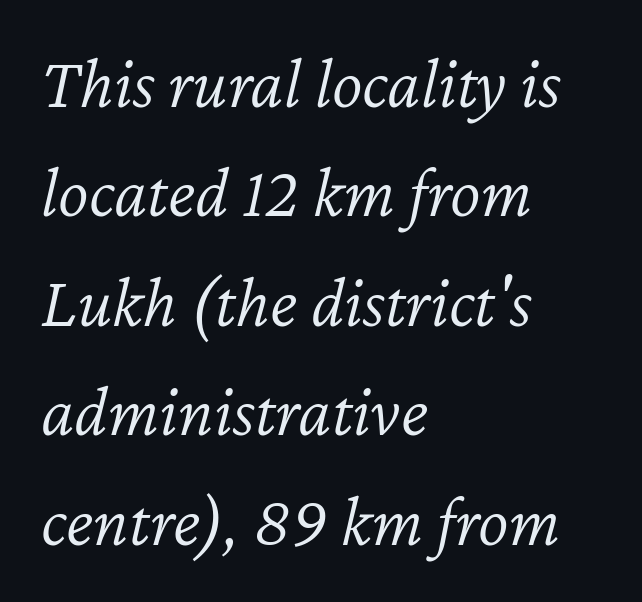
Varying glyph widths throughout — classic text-font behaviour. The gap between lines stays unmarked. Reading down the block, your eye returns to a fixed left position each line. Glyph-to-glyph distance matches everyday printed text. The rows are spaced the way most documents space them.
